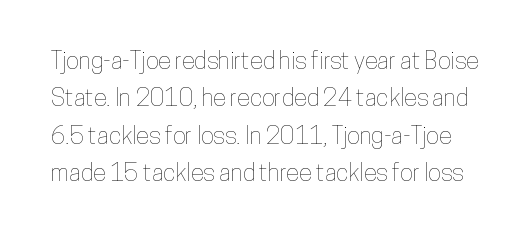
The image shows 24 px text type, upright; set normal line spacing (1.56x), normal letter spacing, not underlined.
